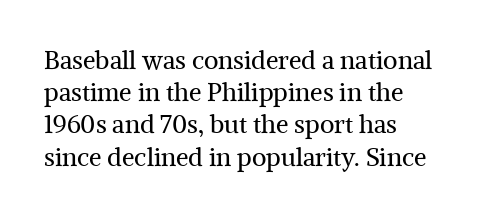
{"italic": "no", "bold": "no", "underline": "no", "align": "left", "line_spacing": "normal", "line_spacing_ratio": 1.29, "letter_spacing": "normal", "letter_spacing_em": 0.0, "glyph_px": 25}
